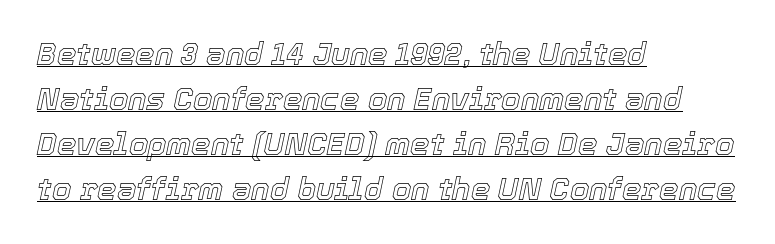
{"italic": "yes", "lean": "right", "slant_degrees": 12, "width": "normal", "x_height": "medium", "monospaced": "no", "underline": "yes", "align": "left", "line_spacing": "normal", "line_spacing_ratio": 1.45, "letter_spacing": "normal", "letter_spacing_em": 0.0, "glyph_px": 31}
